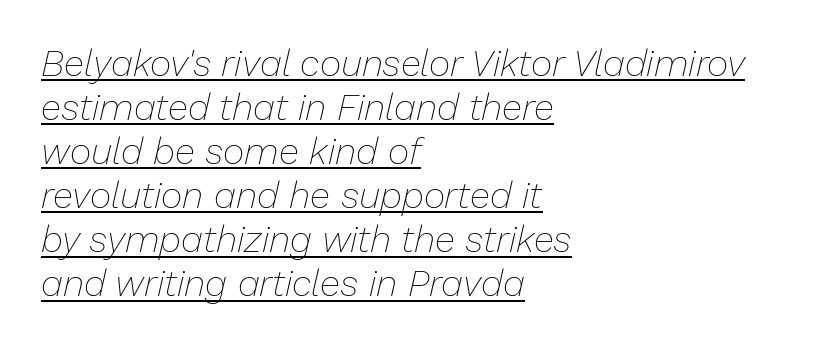
{"italic": "yes", "lean": "right", "slant_degrees": 13, "bold": "no", "weight": "thin", "width": "normal", "stroke_contrast": "low", "x_height": "medium", "monospaced": "no", "underline": "yes", "align": "left", "line_spacing_ratio": 1.19, "letter_spacing": "normal", "letter_spacing_em": 0.0, "glyph_px": 37}
